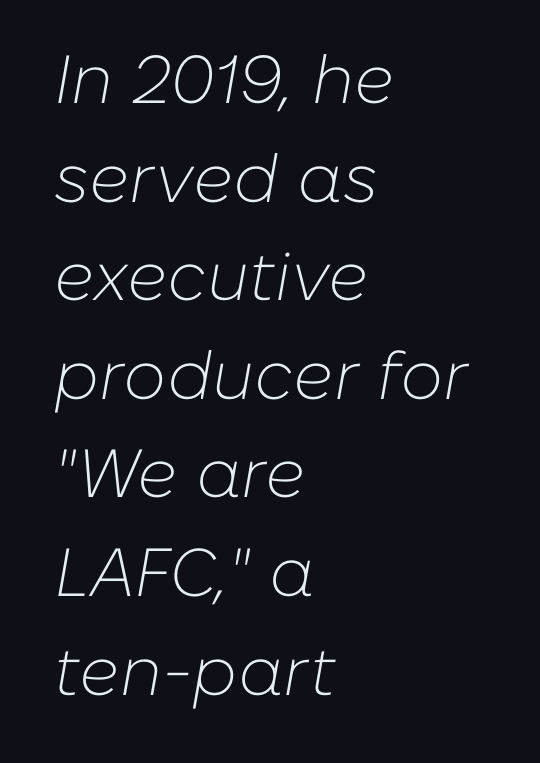
{"italic": "yes", "lean": "right", "slant_degrees": 10, "bold": "no", "weight": "light", "width": "normal", "stroke_contrast": "low", "x_height": "medium", "monospaced": "no", "underline": "no", "align": "left", "line_spacing": "normal", "line_spacing_ratio": 1.45, "letter_spacing": "normal", "letter_spacing_em": 0.0, "glyph_px": 68}
